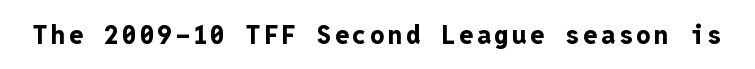
Q: Is the text bold? A: Yes.
Q: Is the text italic (slanted)? A: No, it is upright.
Q: Is the text underlined? A: No.
